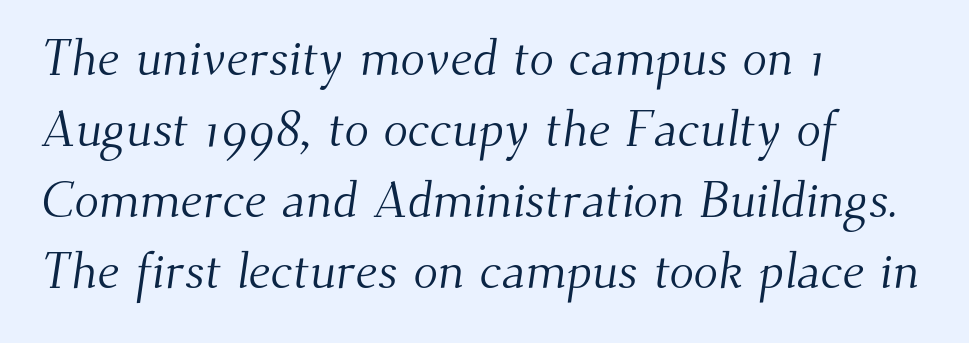
The image shows 51 px light serif type; set left-aligned, normal line spacing (1.39x), normal letter spacing, not underlined; medium stroke contrast and a small x-height.
